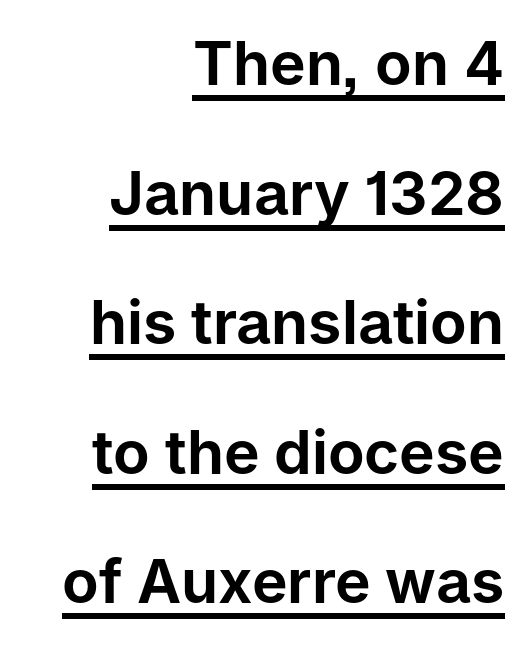
In designer terms, the underline attribute is active on this setting. Here the designer chose a conventional face with non-uniform glyph widths. The text was rendered using a sans face with plain stroke endings. Upright lettering throughout.
